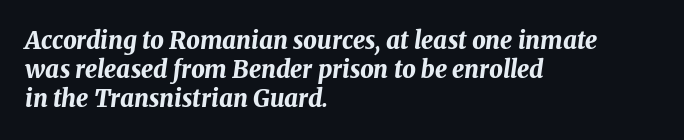
The passage is arranged the way most books set body copy — flush left. This rendering leaves character spacing at its baseline value. The glyphs look as if they've been sheared to an angle. Heavy-handed strokes throughout: this text is bold. Descenders hang freely into open space.
